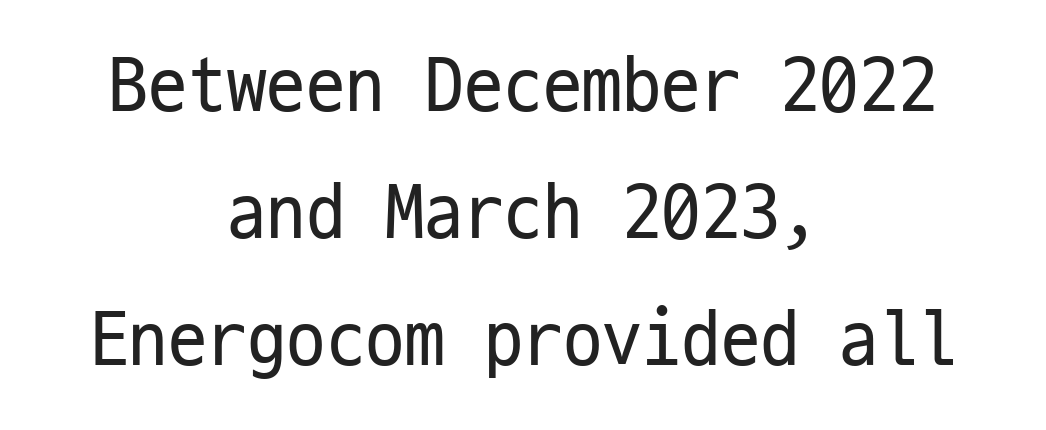
{"serif": "no", "italic": "no", "bold": "no", "weight": "regular", "width": "condensed", "stroke_contrast": "low", "x_height": "medium", "monospaced": "yes", "underline": "no", "align": "center", "line_spacing": "normal", "line_spacing_ratio": 1.61, "letter_spacing": "normal", "letter_spacing_em": 0.0, "glyph_px": 79}
